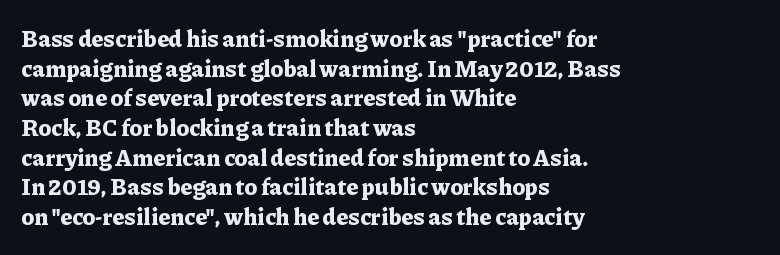
Is there any slant? The stems are plumb. Nothing unusual about the tracking: characters are spaced as the font intends. These words are printed bold, with thick strokes throughout. Evenly set lines give the paragraph a standard silhouette.
